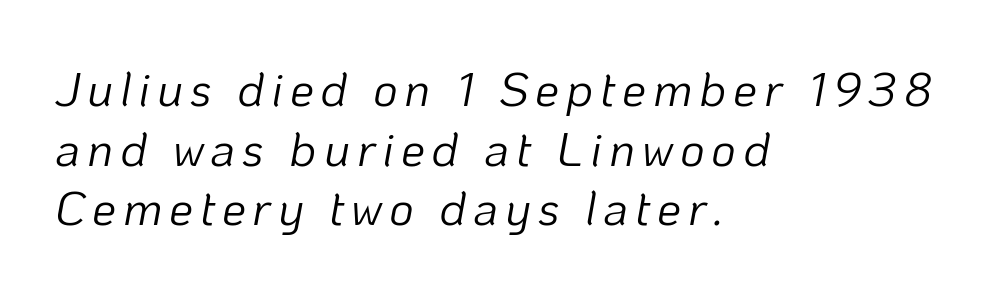
{"italic": "yes", "lean": "right", "slant_degrees": 10, "bold": "no", "weight": "light", "width": "normal", "stroke_contrast": "low", "x_height": "medium", "monospaced": "no", "underline": "no", "align": "left", "line_spacing_ratio": 1.24, "glyph_px": 48}
